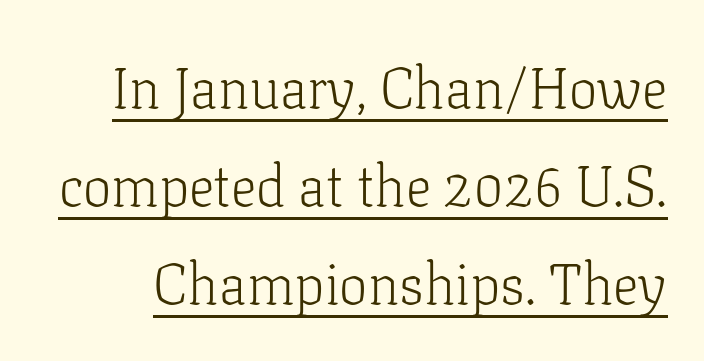
Note the varied advance widths — an 'i' is clearly narrower than an 'm'. The specimen reads as upright at a glance. Small tapered or slab feet sit at the stroke ends, so this counts as serif. These glyphs show unthickened strokes, regular width or finer.
